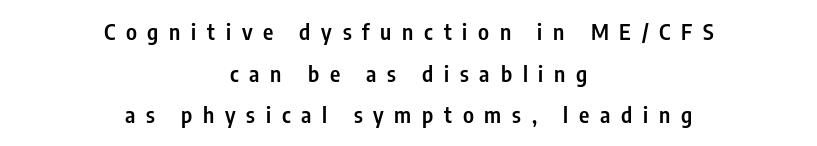
These lines are centered, leaving both edges ragged. The strip under each line holds only bare page. Tall strokes in this sample are plumb rather than angled. Heft: intermediate — a semibold.
